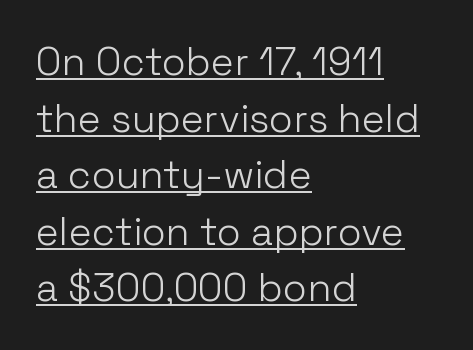
{"serif": "no", "italic": "no", "bold": "no", "weight": "light", "width": "normal", "stroke_contrast": "low", "x_height": "medium", "monospaced": "no", "underline": "yes", "align": "left", "line_spacing": "normal", "line_spacing_ratio": 1.45, "letter_spacing": "normal", "letter_spacing_em": 0.0, "glyph_px": 39}
